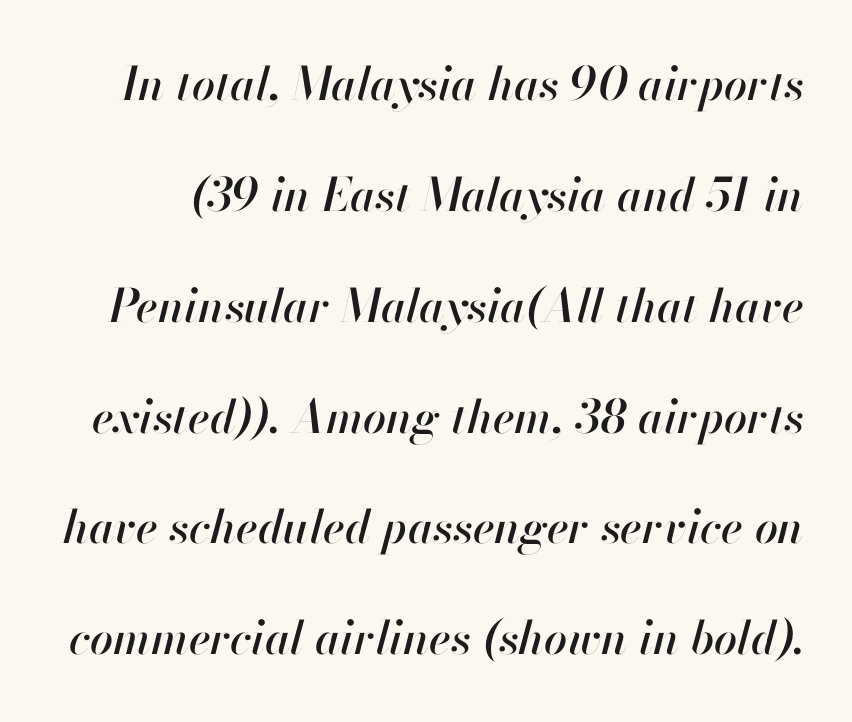
{"italic": "yes", "lean": "right", "slant_degrees": 13, "width": "normal", "stroke_contrast": "high", "x_height": "small", "monospaced": "no", "underline": "no", "line_spacing": "loose", "line_spacing_ratio": 2.41, "letter_spacing": "normal", "letter_spacing_em": 0.0, "glyph_px": 46}
